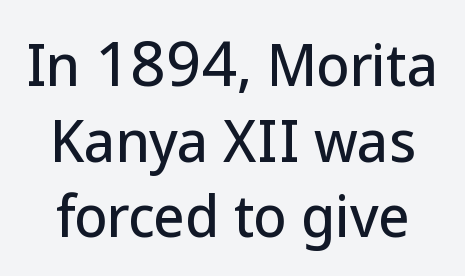
The type sits square on the baseline with zero lean. The line texture is even and compact thanks to regular tracking. Reading down the column, the eye jumps a familiar distance to each next line. The space beneath each line is pristine and unruled.
